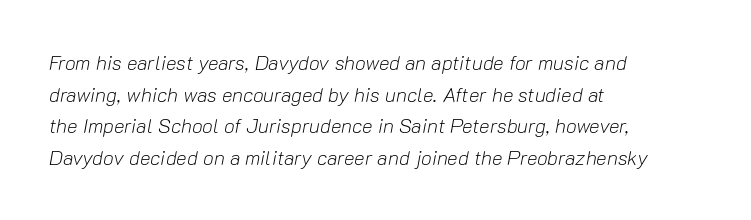
Q: Is the text bold? A: No.
Q: Is the text italic (slanted)? A: Yes, it leans right by about 10 degrees.
Q: Is the text underlined? A: No.
Q: How is the paragraph aligned? A: Left-aligned.
Q: Is the spacing between letters normal or unusually wide? A: Normal.
Q: Is the spacing between lines tight, normal or loose? A: Normal.
